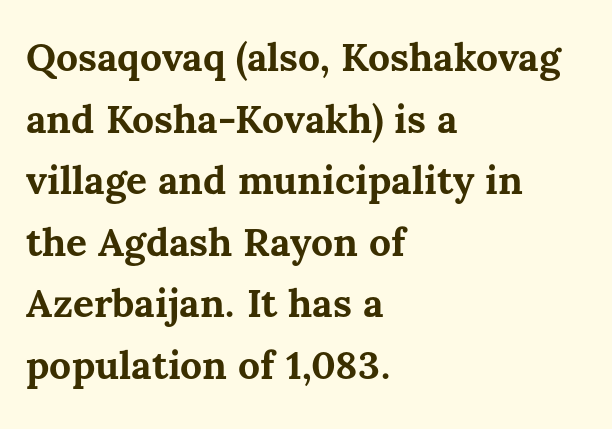
The image shows 39 px bold type, upright; set left-aligned, normal line spacing (1.58x), normal letter spacing, not underlined; medium stroke contrast and a medium x-height.
